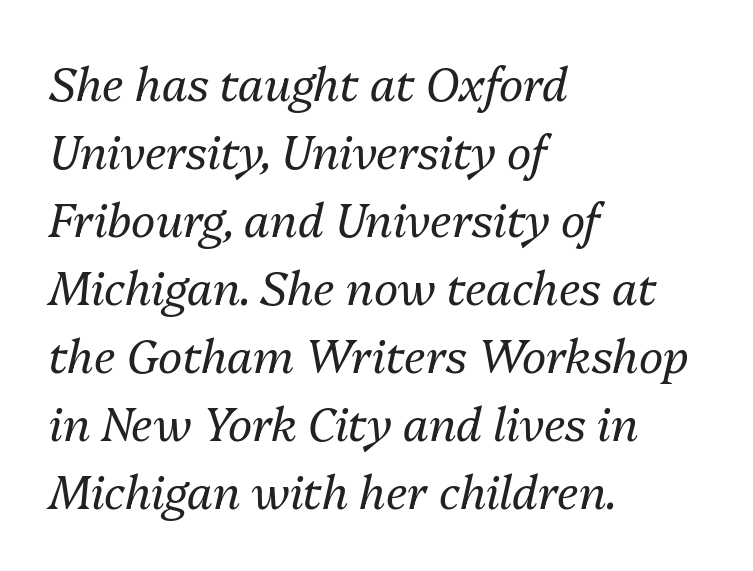
{"italic": "yes", "lean": "right", "slant_degrees": 13, "bold": "no", "weight": "regular", "width": "normal", "stroke_contrast": "medium", "x_height": "medium", "monospaced": "no", "underline": "no", "align": "left", "line_spacing": "normal", "line_spacing_ratio": 1.48, "letter_spacing": "normal", "letter_spacing_em": 0.0, "glyph_px": 46}
